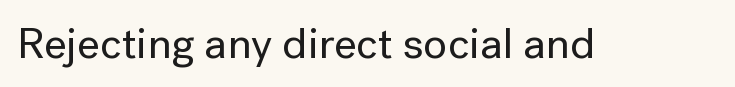
The image shows 44 px sans-serif type, upright; set normal letter spacing, not underlined; low stroke contrast and a medium x-height.
